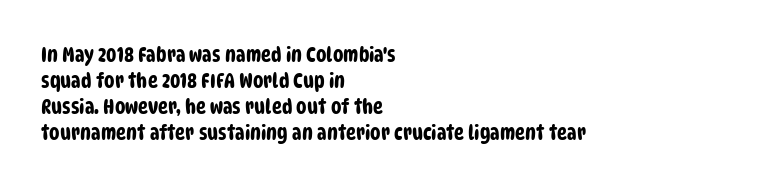
Q: Is the text underlined? A: No.
Q: How is the paragraph aligned? A: Left-aligned.
Q: Is the spacing between letters normal or unusually wide? A: Normal.
